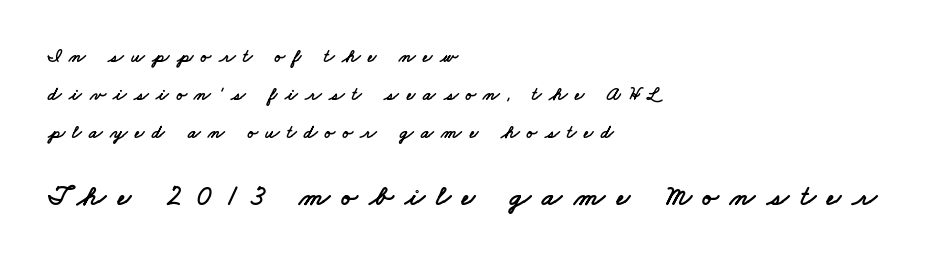
The image shows 29 px wide sans-serif type; set left-aligned, loose line spacing (1.99x), unusually wide letter spacing (+0.4 em), not underlined; the second (bottom) block is 1.53x larger; low stroke contrast and a small x-height.
